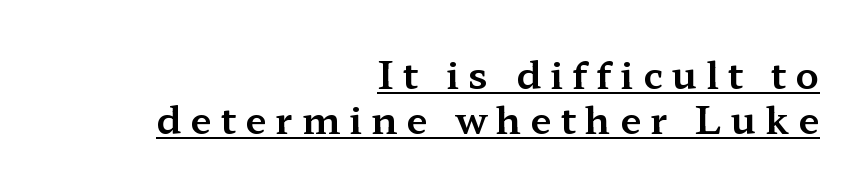
The letters advance in unequal steps, a hallmark of proportional type. Caption: multi-line text, flush right, ragged left. Do the letters lean? They stand straight. The passage shown has open, widely tracked lettering throughout. Students, observe the line beneath the letters — that is underlining.
